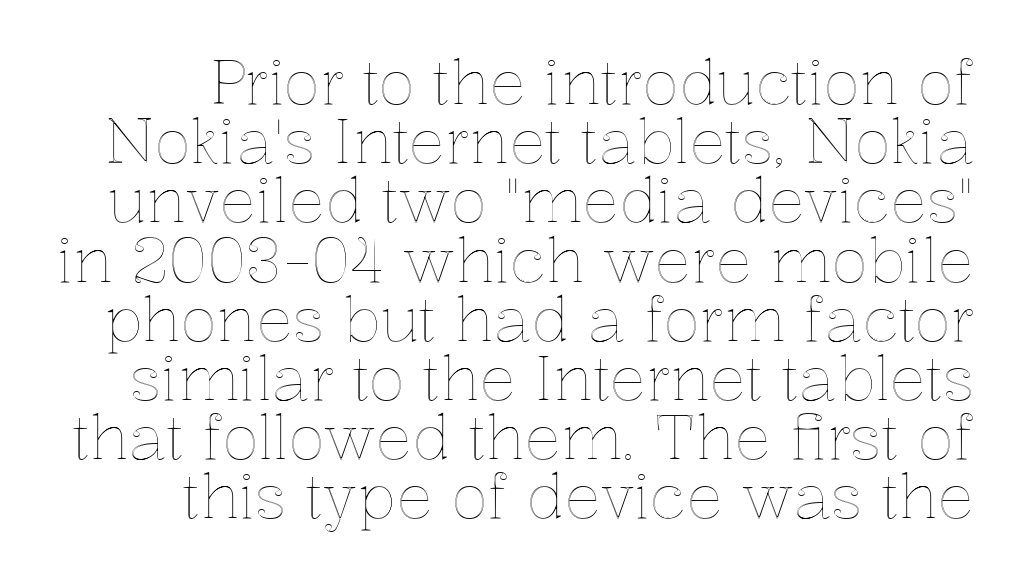
All the whitespace from short lines collects on the left. Compared with typical body copy, the letter spacing here is the same. If you drew a line through each stem, it would be perfectly vertical. This sample has the flowing, uneven cadence of proportional lettering. The designer dialed line spacing down below the default. The strip under each line holds only bare page.
